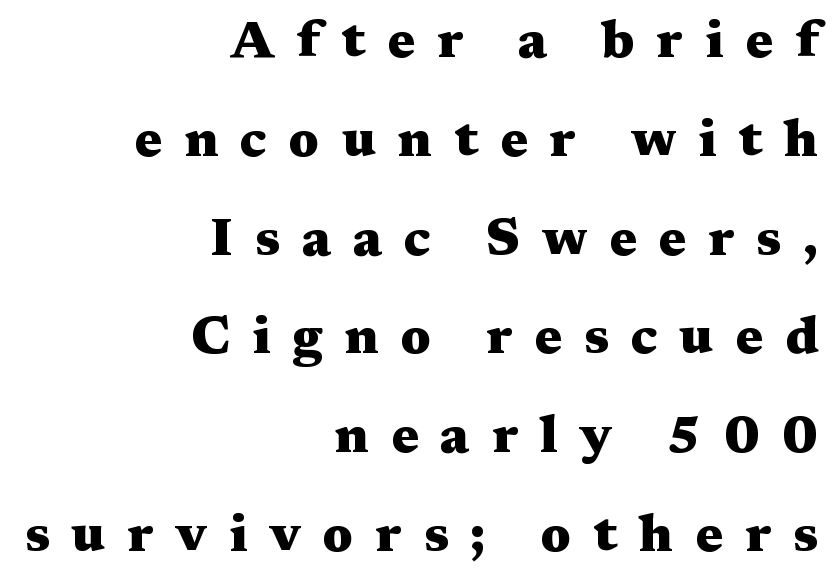
The image shows 52 px heavy, wide serif type, upright; set right-aligned, loose line spacing (1.9x), unusually wide letter spacing (+0.42 em), not underlined; medium stroke contrast and a medium x-height.
